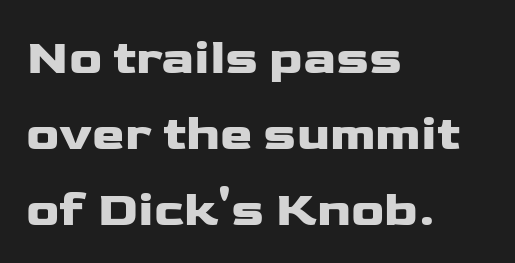
{"serif": "no", "italic": "no", "width": "wide", "stroke_contrast": "low", "x_height": "medium", "monospaced": "no", "underline": "no", "align": "left", "line_spacing": "normal", "line_spacing_ratio": 1.55, "letter_spacing": "normal", "letter_spacing_em": 0.0, "glyph_px": 49}
